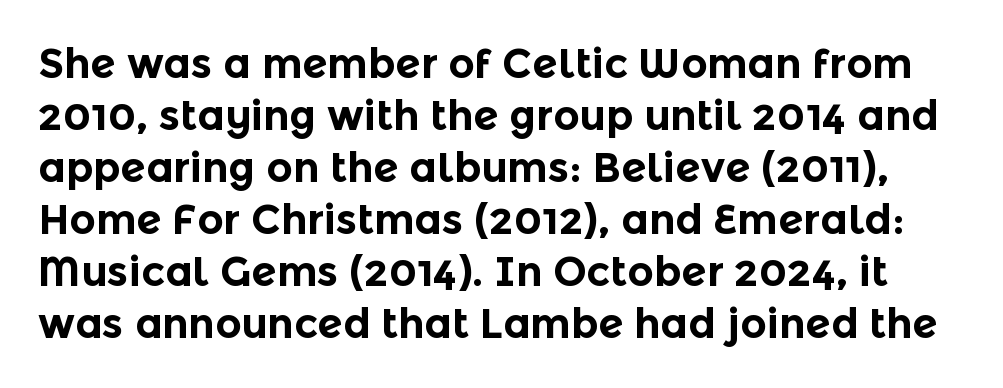
{"serif": "no", "italic": "no", "bold": "yes", "weight": "bold", "width": "normal", "x_height": "medium", "monospaced": "no", "underline": "no", "line_spacing": "normal", "line_spacing_ratio": 1.27, "letter_spacing": "normal", "letter_spacing_em": 0.0, "glyph_px": 41}
